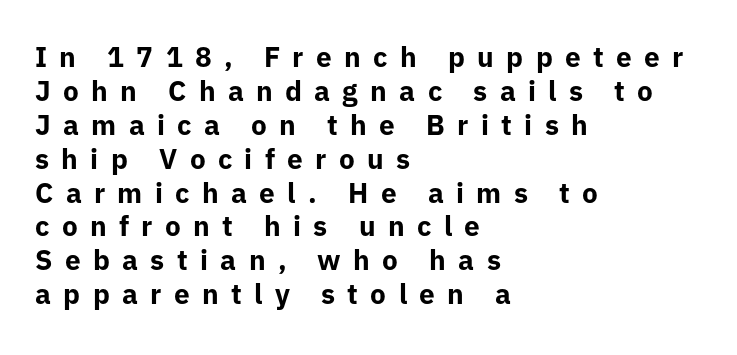
Where is the straight margin? On the left. These lines are rendered in a variable-pitch font. A sans-serif font was chosen for this passage. As a designer I'd log this as weight 700, bold. Quick note: underline off.
